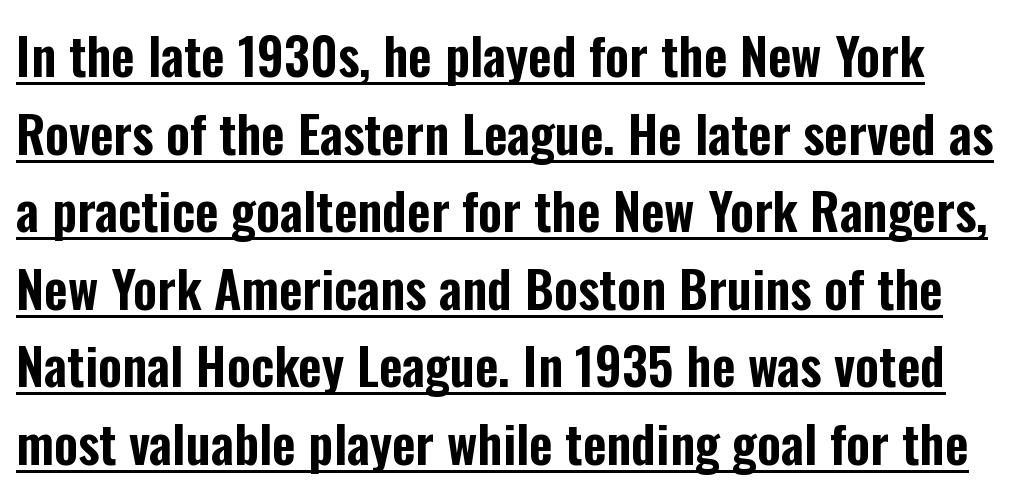
{"serif": "no", "italic": "no", "width": "condensed", "stroke_contrast": "low", "x_height": "medium", "monospaced": "no", "underline": "yes", "line_spacing": "normal", "line_spacing_ratio": 1.52, "letter_spacing": "normal", "letter_spacing_em": 0.0, "glyph_px": 51}
